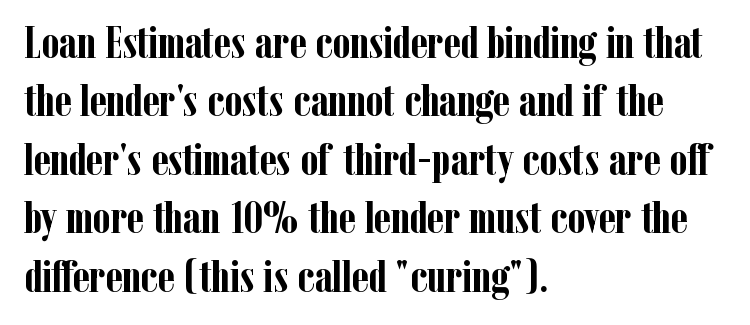
{"serif": "yes", "italic": "no", "bold": "yes", "weight": "semibold", "width": "condensed", "stroke_contrast": "low", "x_height": "medium", "monospaced": "no", "underline": "no", "align": "left", "line_spacing": "normal", "line_spacing_ratio": 1.3, "letter_spacing": "normal", "letter_spacing_em": 0.0, "glyph_px": 45}
